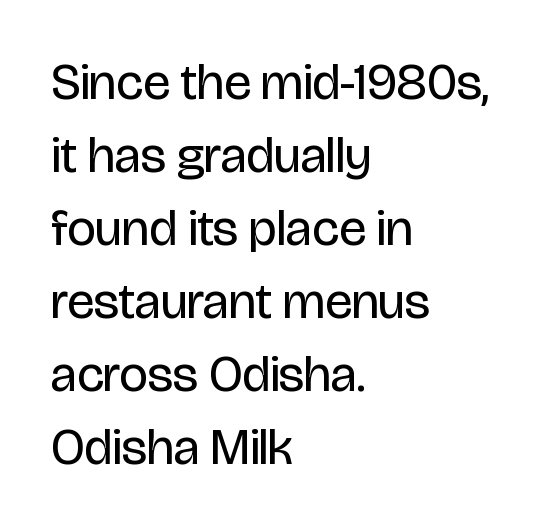
Q: Is the text bold? A: No.
Q: Is the text italic (slanted)? A: No, it is upright.
Q: Is the typeface a serif or a sans-serif typeface? A: Sans-serif.
Q: Is the text underlined? A: No.
Q: How is the paragraph aligned? A: Left-aligned.
Q: Is the spacing between letters normal or unusually wide? A: Normal.
Q: Is the spacing between lines tight, normal or loose? A: Normal.
Q: Width (condensed, normal, or wide)? A: Condensed.
Q: Stroke contrast? A: Low.
Q: x-height? A: Large.
Q: Monospaced? A: No.
